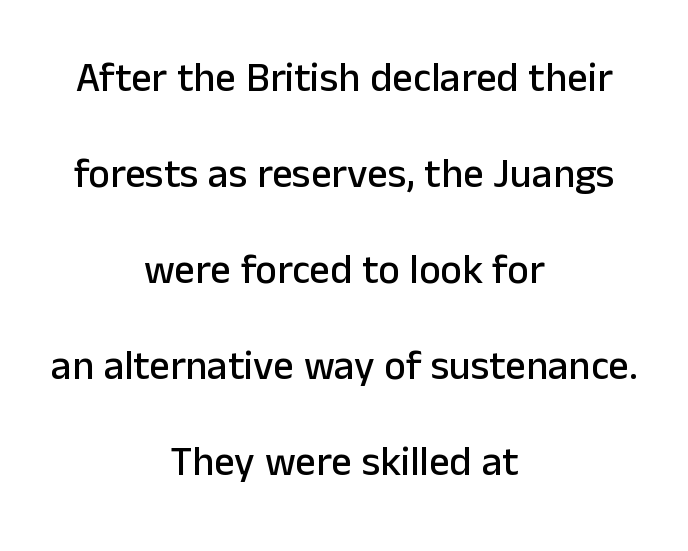
{"serif": "no", "italic": "no", "width": "normal", "stroke_contrast": "low", "x_height": "medium", "monospaced": "no", "underline": "no", "align": "center", "line_spacing": "loose", "line_spacing_ratio": 2.34, "letter_spacing": "normal", "letter_spacing_em": 0.0, "glyph_px": 41}
